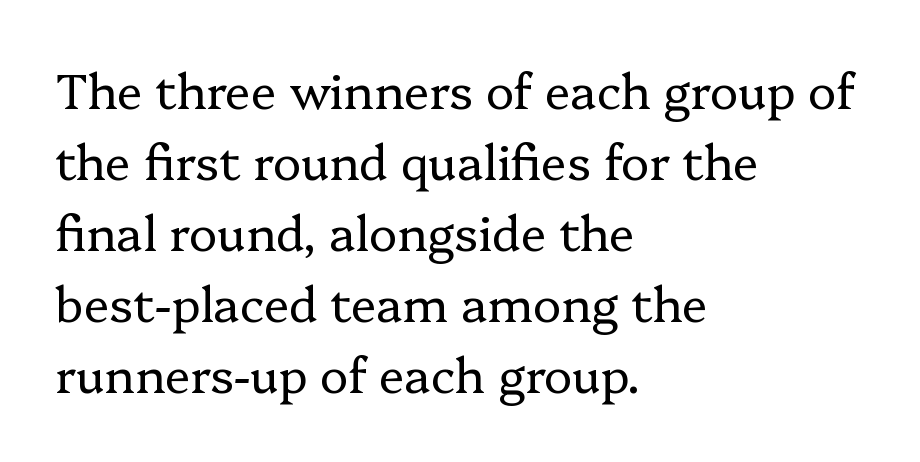
The image shows 48 px regular-weight serif type, upright; set left-aligned, normal line spacing (1.48x), normal letter spacing, not underlined; low stroke contrast and a medium x-height.
